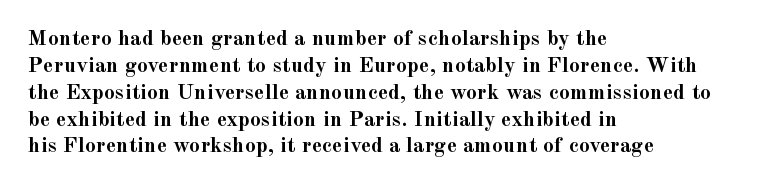
The image shows 22 px bold type, upright; set left-aligned, line spacing 1.22x, normal letter spacing, not underlined.
